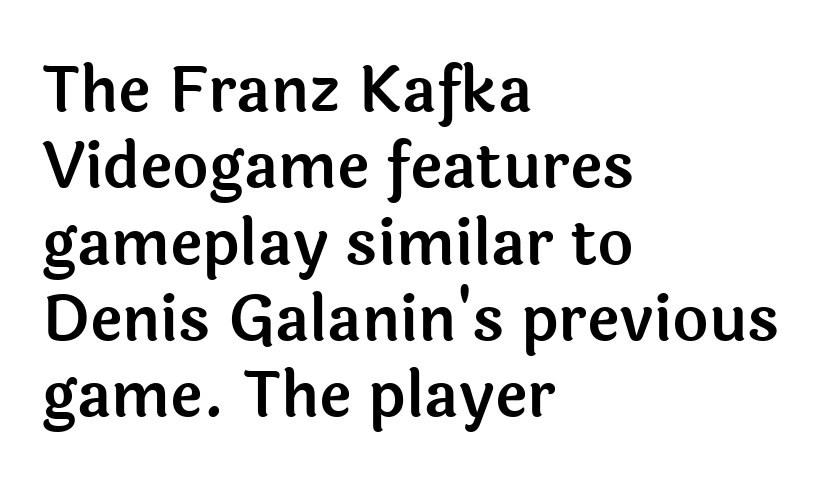
{"serif": "no", "italic": "no", "width": "normal", "x_height": "medium", "monospaced": "no", "underline": "no", "align": "left", "line_spacing_ratio": 1.23, "letter_spacing": "normal", "letter_spacing_em": 0.0, "glyph_px": 62}
